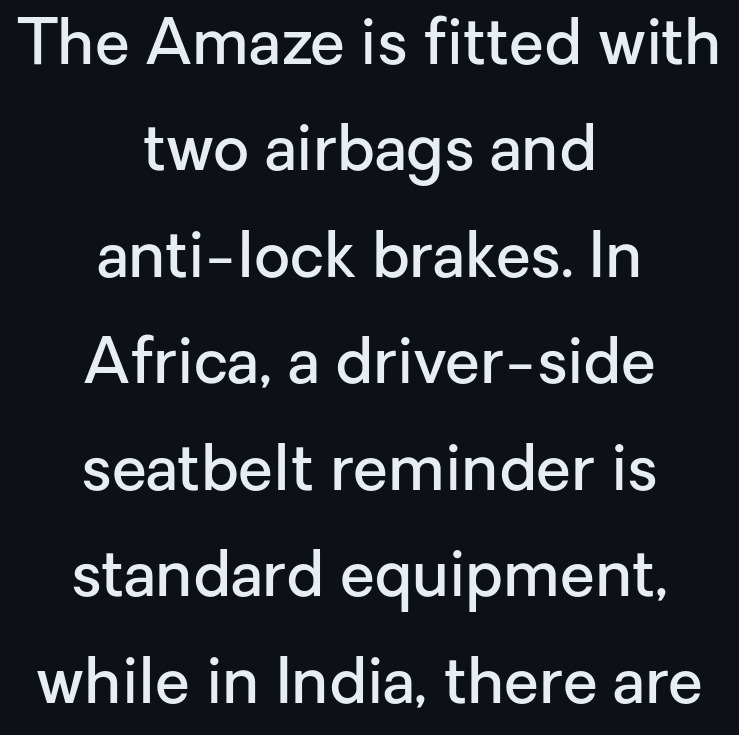
The image shows 63 px semibold sans-serif type, upright; set centered, normal line spacing (1.69x), normal letter spacing, not underlined; low stroke contrast and a medium x-height.
